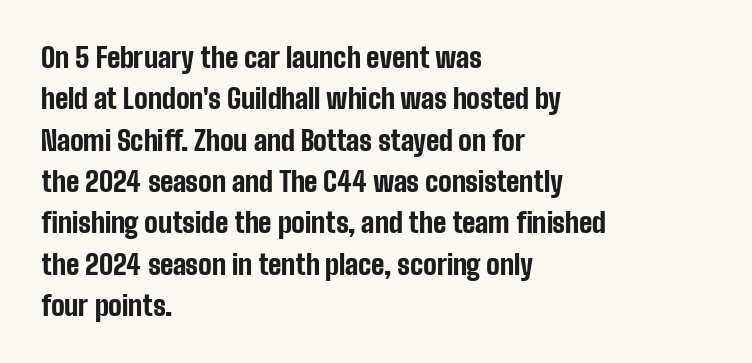
The image shows 27 px bold type, upright; set left-aligned, normal line spacing (1.53x), normal letter spacing, not underlined.
